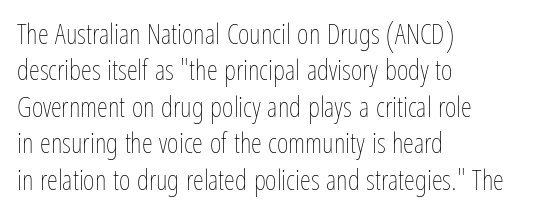
{"italic": "no", "bold": "no", "weight": "thin", "width": "condensed", "stroke_contrast": "low", "x_height": "medium", "monospaced": "no", "underline": "no", "align": "left", "line_spacing": "normal", "line_spacing_ratio": 1.3, "letter_spacing": "normal", "letter_spacing_em": 0.0, "glyph_px": 28}
